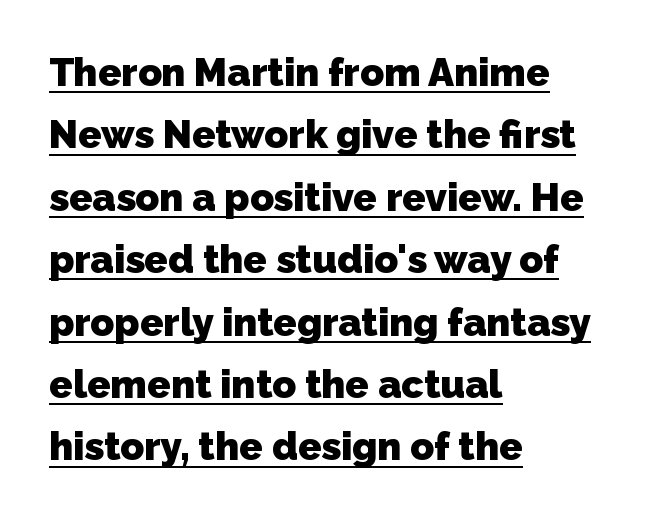
{"serif": "no", "bold": "yes", "weight": "heavy", "width": "normal", "stroke_contrast": "low", "x_height": "medium", "monospaced": "no", "underline": "yes", "align": "left", "line_spacing": "normal", "line_spacing_ratio": 1.6, "letter_spacing": "normal", "letter_spacing_em": 0.0, "glyph_px": 39}
